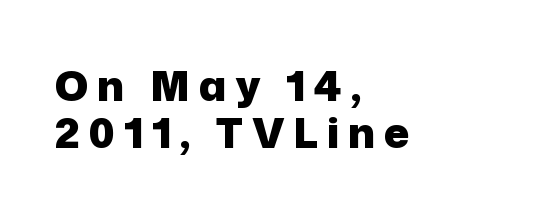
{"serif": "no", "italic": "no", "bold": "yes", "weight": "heavy", "width": "normal", "stroke_contrast": "low", "x_height": "medium", "monospaced": "no", "underline": "no", "align": "left", "line_spacing": "tight", "line_spacing_ratio": 1.12, "letter_spacing": "wide", "letter_spacing_em": 0.21, "glyph_px": 42}
